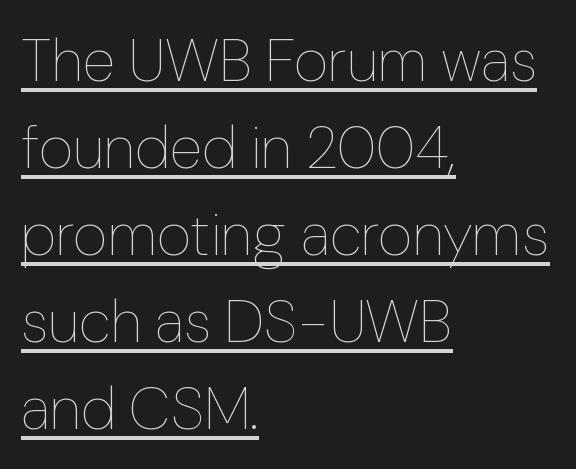
The image shows 60 px thin type, upright; set left-aligned, normal line spacing (1.45x), normal letter spacing, underlined; low stroke contrast and a medium x-height.
